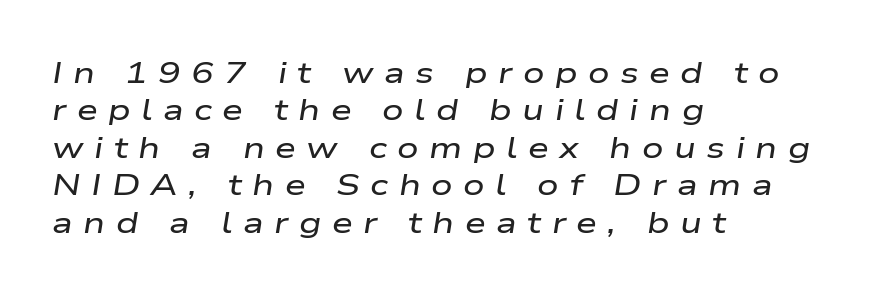
Q: Is the text italic (slanted)? A: Yes, it leans right by about 9 degrees.
Q: Is the text underlined? A: No.
Q: How is the paragraph aligned? A: Left-aligned.
Q: Is the spacing between letters normal or unusually wide? A: Unusually wide.
Q: Is the spacing between lines tight, normal or loose? A: Normal.
Q: Width (condensed, normal, or wide)? A: Wide.
Q: Stroke contrast? A: Low.
Q: x-height? A: Medium.
Q: Monospaced? A: No.
